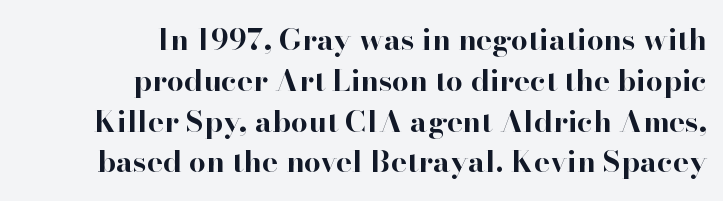
{"serif": "yes", "italic": "no", "bold": "yes", "weight": "bold", "width": "normal", "stroke_contrast": "high", "x_height": "small", "monospaced": "no", "underline": "no", "align": "right", "line_spacing": "normal", "line_spacing_ratio": 1.36, "letter_spacing": "normal", "letter_spacing_em": 0.0, "glyph_px": 30}
